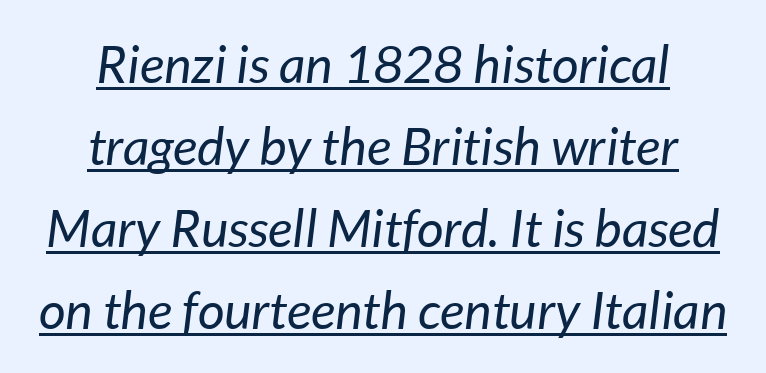
{"italic": "yes", "lean": "right", "slant_degrees": 7, "bold": "no", "weight": "regular", "width": "normal", "stroke_contrast": "low", "x_height": "medium", "monospaced": "no", "underline": "yes", "align": "center", "line_spacing": "normal", "line_spacing_ratio": 1.58, "letter_spacing": "normal", "letter_spacing_em": 0.0, "glyph_px": 52}
